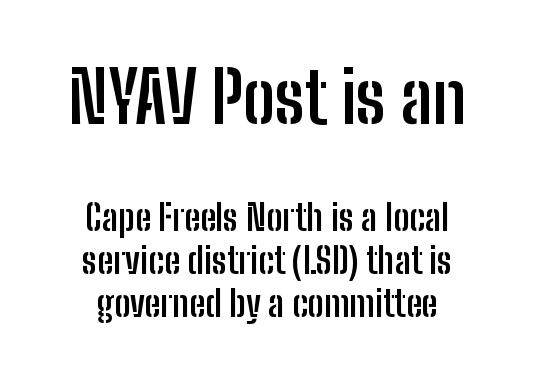
{"serif": "no", "italic": "no", "bold": "yes", "weight": "semibold", "width": "condensed", "stroke_contrast": "low", "x_height": "medium", "monospaced": "no", "underline": "no", "line_spacing_ratio": 1.19, "letter_spacing": "normal", "letter_spacing_em": 0.0, "larger_block": "first", "size_ratio": 1.97, "glyph_px": 71}
